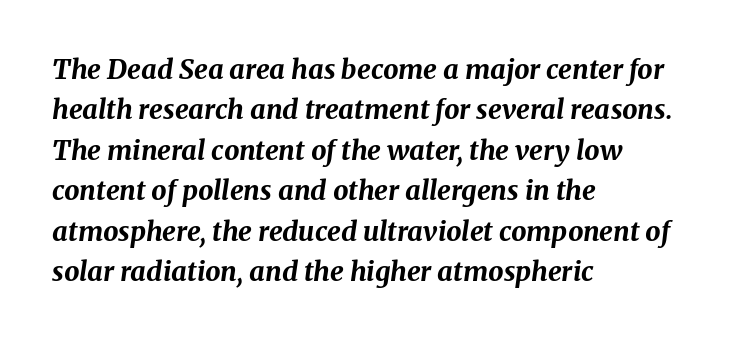
The image shows 27 px bold type, italic (leaning right); set left-aligned, normal line spacing (1.5x), normal letter spacing, not underlined.
